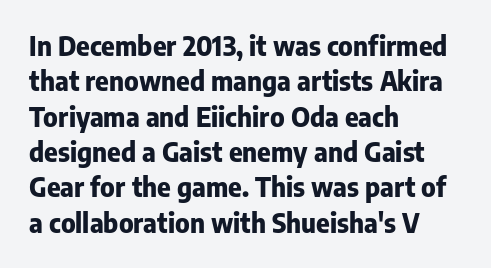
{"italic": "no", "bold": "yes", "underline": "no", "align": "left", "line_spacing": "normal", "line_spacing_ratio": 1.36, "letter_spacing": "normal", "letter_spacing_em": 0.0, "glyph_px": 26}
